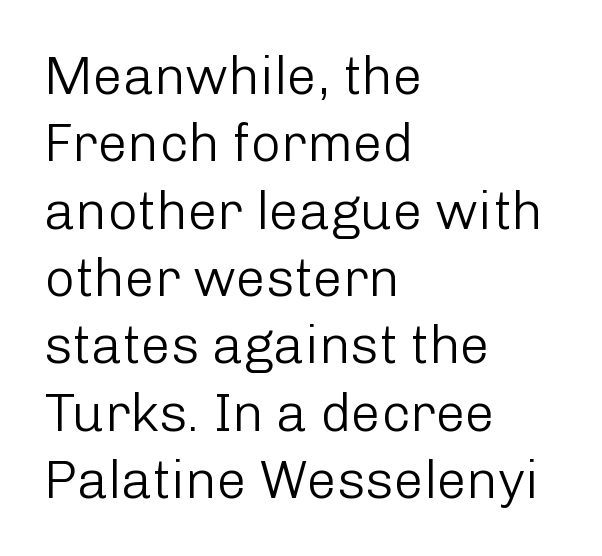
The image shows 53 px light sans-serif type, upright; set left-aligned, normal line spacing (1.27x), normal letter spacing, not underlined; low stroke contrast and a medium x-height.
